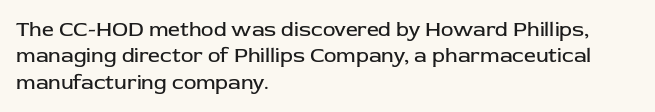
{"italic": "no", "bold": "no", "underline": "no", "align": "left", "line_spacing": "normal", "line_spacing_ratio": 1.26, "letter_spacing": "normal", "letter_spacing_em": 0.0, "glyph_px": 21}
